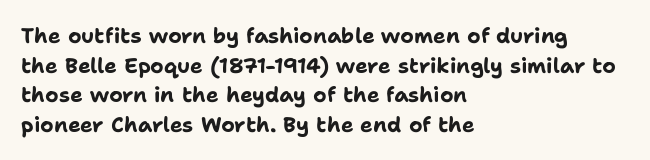
The vertical gap from one line to the next is medium. Beneath every word, the page is bare. Nothing unusual about the tracking: characters are spaced as the font intends. Its strokes are broad and dark, the hallmark of bold type. This sample uses an upright cut, with every glyph sitting square on the baseline. If you drew a ruler down the left edge, every line would touch it.
